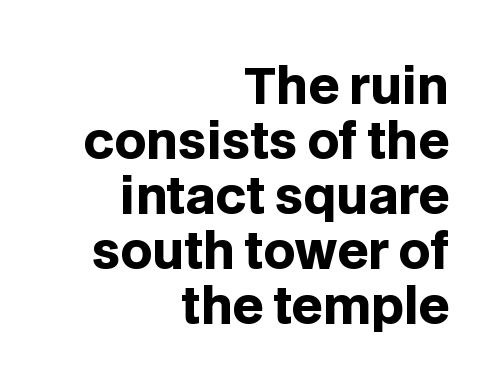
Q: Is the text bold? A: Yes.
Q: Is the text italic (slanted)? A: No, it is upright.
Q: Is the typeface a serif or a sans-serif typeface? A: Sans-serif.
Q: Is the text underlined? A: No.
Q: How is the paragraph aligned? A: Right-aligned.
Q: Is the spacing between letters normal or unusually wide? A: Normal.
Q: Is the spacing between lines tight, normal or loose? A: Tight.
Q: Width (condensed, normal, or wide)? A: Normal.
Q: Stroke contrast? A: Low.
Q: x-height? A: Large.
Q: Monospaced? A: No.
